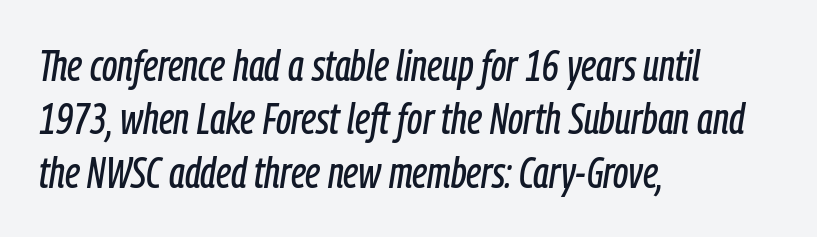
The glyphs look as if they've been sheared to an angle. Descender tails drop into unmarked territory. Default kerning and tracking; the words read as compact shapes. The face used here is proportionally spaced, like ordinary book or web type. Reading down the block, your eye returns to a fixed left position each line.
